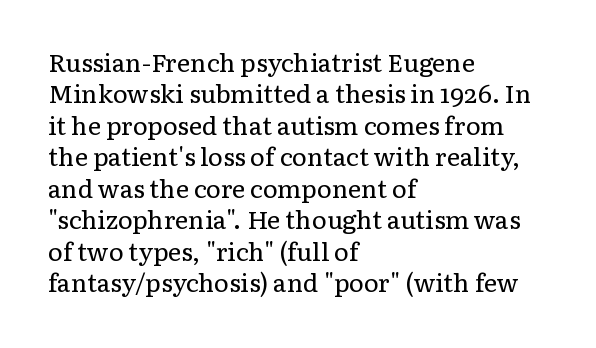
No letter is thick-stroked: the sample isn't bold. This is roman type, the default non-slanted kind. One glance says typical: line gaps are just what's usual. Plain, unruled lines of type. This sample is left-justified, so line endings fall wherever the words run out.
